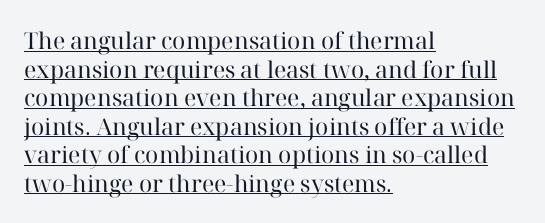
The image shows 23 px text type, upright; set left-aligned, line spacing 1.24x, normal letter spacing, underlined.
